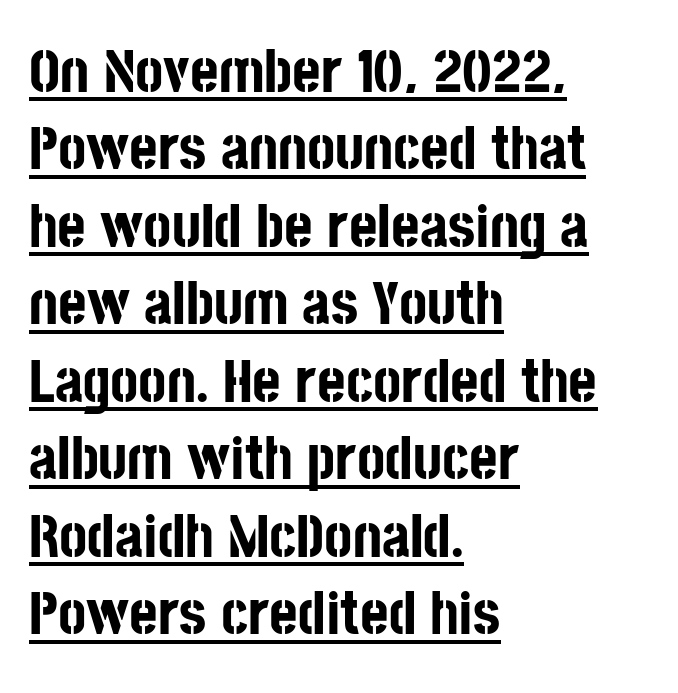
Q: Is the text bold? A: Yes.
Q: Is the text italic (slanted)? A: No, it is upright.
Q: Is the typeface a serif or a sans-serif typeface? A: Sans-serif.
Q: Is the text underlined? A: Yes.
Q: How is the paragraph aligned? A: Left-aligned.
Q: Is the spacing between letters normal or unusually wide? A: Normal.
Q: Is the spacing between lines tight, normal or loose? A: Normal.
Q: Width (condensed, normal, or wide)? A: Condensed.
Q: Stroke contrast? A: Low.
Q: x-height? A: Large.
Q: Monospaced? A: No.
